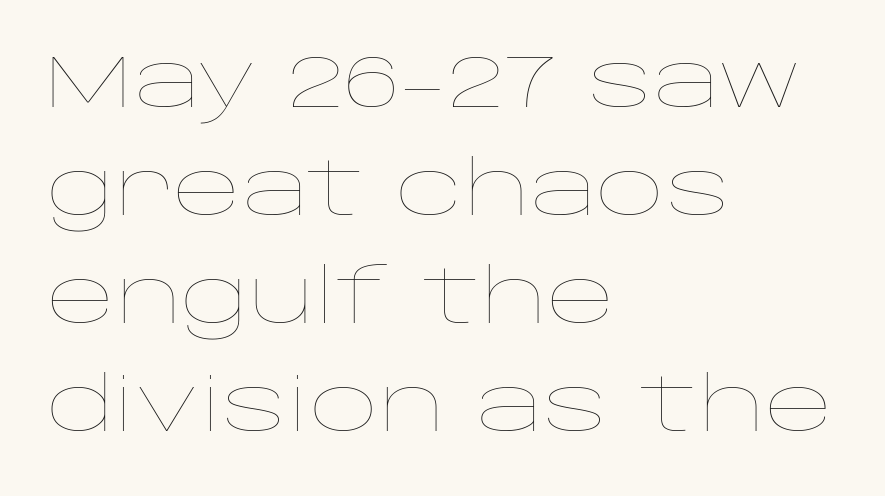
Q: Is the text bold? A: No.
Q: Is the text italic (slanted)? A: No, it is upright.
Q: Is the text underlined? A: No.
Q: How is the paragraph aligned? A: Left-aligned.
Q: Is the spacing between letters normal or unusually wide? A: Normal.
Q: Is the spacing between lines tight, normal or loose? A: Normal.
Q: Width (condensed, normal, or wide)? A: Wide.
Q: Stroke contrast? A: Low.
Q: x-height? A: Large.
Q: Monospaced? A: No.
